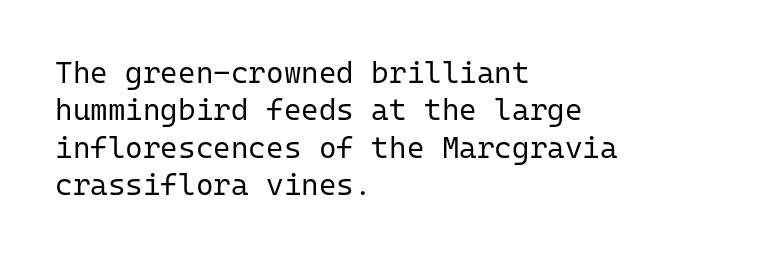
Q: Is the text bold? A: No.
Q: Is the text italic (slanted)? A: No, it is upright.
Q: Is the typeface a serif or a sans-serif typeface? A: Sans-serif.
Q: Is the text underlined? A: No.
Q: How is the paragraph aligned? A: Left-aligned.
Q: Is the spacing between letters normal or unusually wide? A: Normal.
Q: Is the spacing between lines tight, normal or loose? A: Normal.
Q: Width (condensed, normal, or wide)? A: Normal.
Q: Stroke contrast? A: Low.
Q: x-height? A: Medium.
Q: Monospaced? A: Yes.
